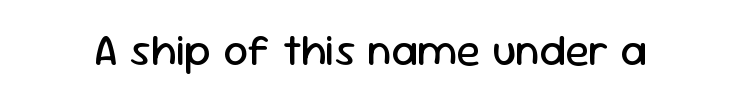
{"serif": "no", "italic": "no", "bold": "no", "weight": "regular", "width": "normal", "stroke_contrast": "low", "x_height": "medium", "monospaced": "no", "underline": "no", "letter_spacing": "normal", "letter_spacing_em": 0.0, "glyph_px": 44}
